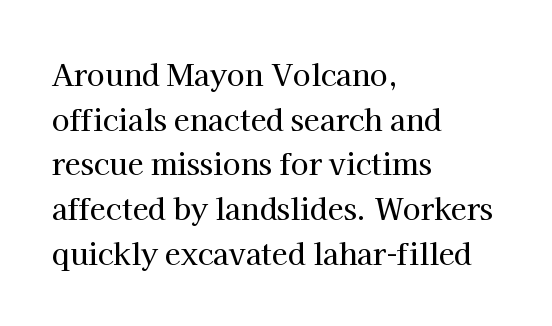
The image shows 29 px serif type, upright; set left-aligned, normal line spacing (1.54x), normal letter spacing, not underlined; high stroke contrast and a medium x-height.
